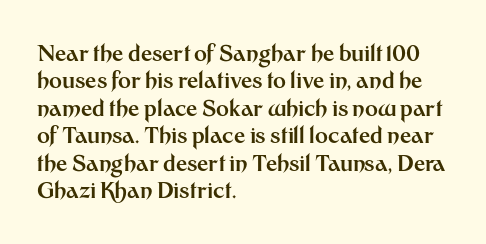
The image shows 22 px bold type, upright; set left-aligned, normal line spacing (1.25x), normal letter spacing, not underlined.
